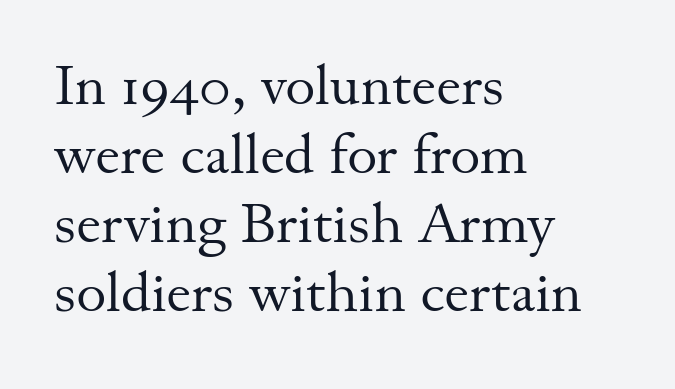
The image shows 57 px regular-weight serif type, upright; set left-aligned, line spacing 1.21x, normal letter spacing, not underlined; medium stroke contrast and a small x-height.
